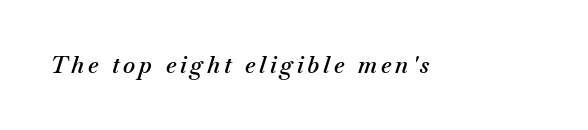
Honestly, there is no underline to notice here at all. Stroke thickness is moderately raised; the sample reads as semibold. Would a proofreader flag this as italicized? Yes.
